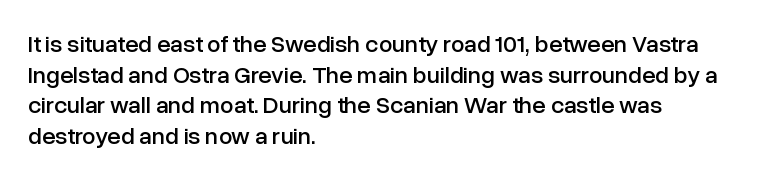
Q: Is the text italic (slanted)? A: No, it is upright.
Q: Is the text underlined? A: No.
Q: How is the paragraph aligned? A: Left-aligned.
Q: Is the spacing between letters normal or unusually wide? A: Normal.
Q: Is the spacing between lines tight, normal or loose? A: Normal.
